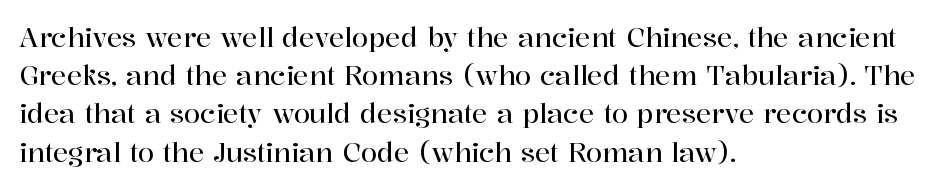
Q: Is the text italic (slanted)? A: No, it is upright.
Q: Is the text underlined? A: No.
Q: How is the paragraph aligned? A: Left-aligned.
Q: Is the spacing between letters normal or unusually wide? A: Normal.
Q: Is the spacing between lines tight, normal or loose? A: Normal.
